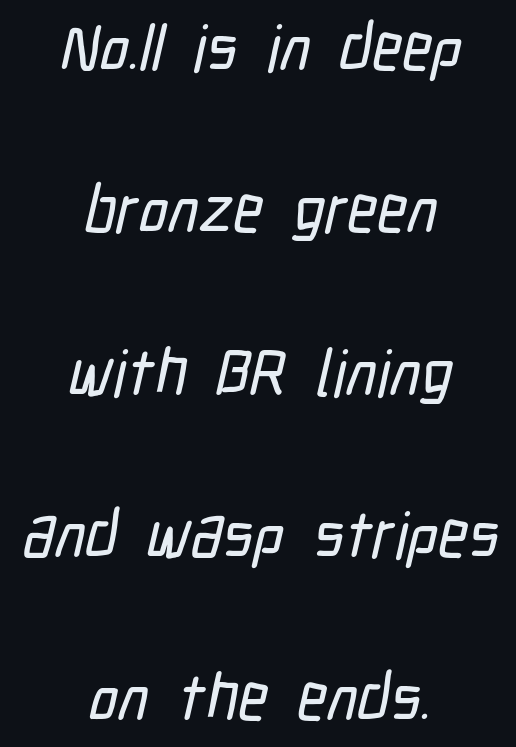
{"serif": "no", "width": "condensed", "stroke_contrast": "low", "x_height": "medium", "monospaced": "no", "underline": "no", "align": "center", "line_spacing": "loose", "line_spacing_ratio": 2.5, "letter_spacing": "normal", "letter_spacing_em": 0.0, "glyph_px": 65}
